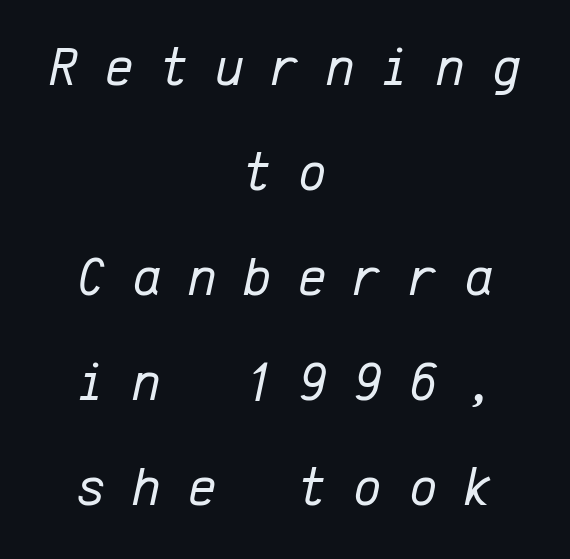
The image shows 55 px regular-weight type, italic (leaning right), monospaced; set centered, loose line spacing (1.91x), unusually wide letter spacing (+0.48 em), not underlined; low stroke contrast and a medium x-height.
